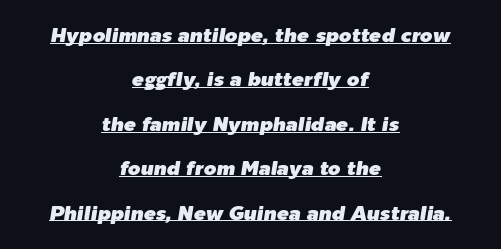
Is the type slanted? Yes — the strokes lean at a clear angle. A student would call this center alignment; a typographer would say set centered. Does extra space separate the letters? No, they use regular spacing. Whoever set this chose breathing room over compactness in the vertical rhythm. Somebody hit Ctrl+U on this one — the words are underlined.
